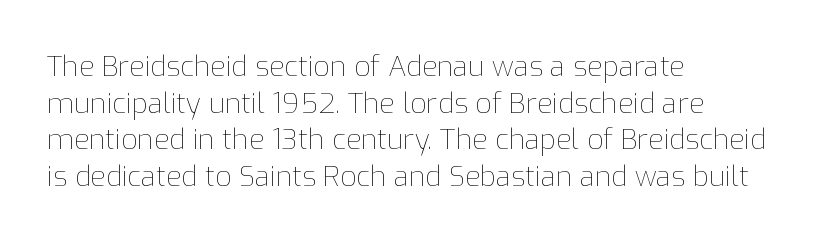
{"italic": "no", "bold": "no", "weight": "thin", "width": "normal", "stroke_contrast": "low", "x_height": "medium", "monospaced": "no", "underline": "no", "align": "left", "line_spacing": "normal", "line_spacing_ratio": 1.31, "letter_spacing": "normal", "letter_spacing_em": 0.0, "glyph_px": 28}
